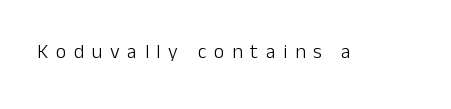
{"italic": "no", "bold": "no", "underline": "no", "letter_spacing": "wide", "letter_spacing_em": 0.38, "glyph_px": 20}
